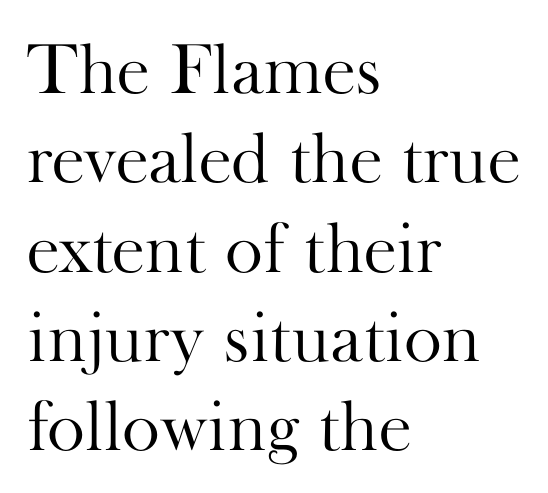
The letters carry serifs — small finishing strokes at the ends of their stems. There is no visible air inserted between adjacent glyphs. Proportional: the letters do not fall into vertical columns. Caption: multi-line text, flush left, ragged right. Every stem runs plumb, perpendicular to the baseline.
